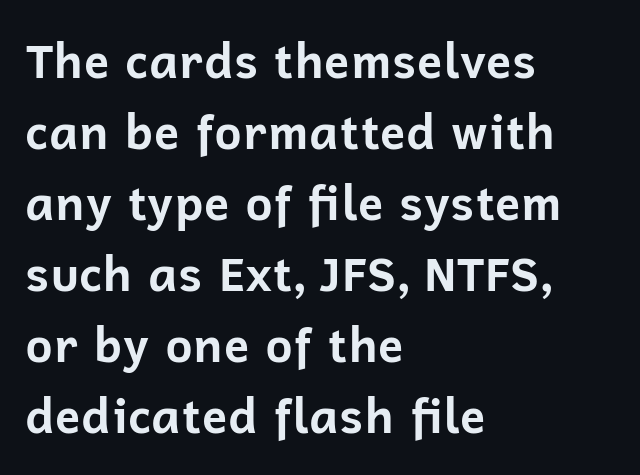
Every stem runs plumb, perpendicular to the baseline. Standard letterfit; no display-style spreading of the glyphs. The characters display no serif detailing; their extremities are plain. Whoever set this chose a conventional vertical rhythm. Think of a printed novel: that variable character pitch is what you see here.
